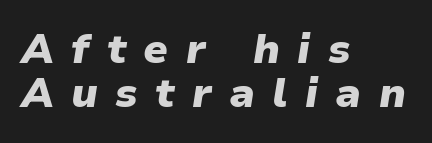
{"italic": "yes", "lean": "right", "slant_degrees": 9, "bold": "yes", "weight": "heavy", "width": "normal", "stroke_contrast": "low", "x_height": "medium", "monospaced": "no", "underline": "no", "align": "left", "line_spacing": "tight", "line_spacing_ratio": 1.07, "letter_spacing": "wide", "letter_spacing_em": 0.42, "glyph_px": 41}
